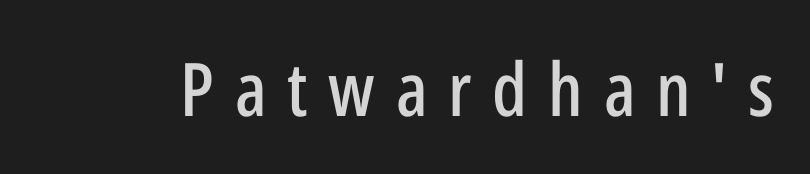
Q: Is the text italic (slanted)? A: No, it is upright.
Q: Is the typeface a serif or a sans-serif typeface? A: Sans-serif.
Q: Is the text underlined? A: No.
Q: Is the spacing between letters normal or unusually wide? A: Unusually wide.
Q: Width (condensed, normal, or wide)? A: Condensed.
Q: Stroke contrast? A: Low.
Q: x-height? A: Medium.
Q: Monospaced? A: No.
